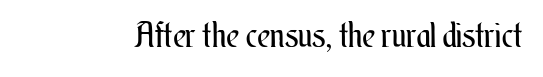
The image shows 34 px regular-weight, condensed type, upright; set normal letter spacing, not underlined; medium stroke contrast and a small x-height.
